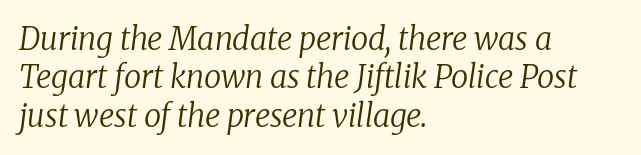
The line texture is even and compact thanks to regular tracking. Does the type have serifs? Yes, each stem ends in a small foot. In terms of posture, this sample is oblique. The passage shown is not underscored anywhere. The letterforms sit at book weight or below.
